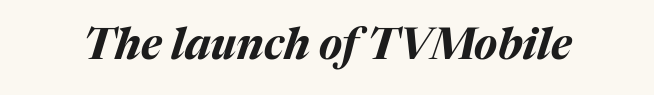
The image shows 43 px bold type, italic (leaning right); set normal letter spacing, not underlined; medium stroke contrast and a medium x-height.
